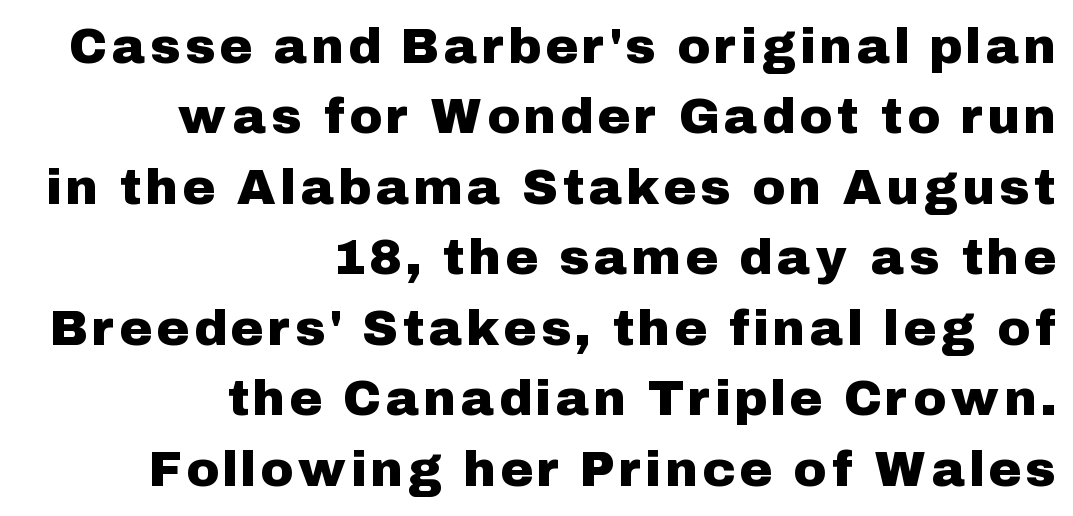
The image shows 50 px sans-serif type, upright; set right-aligned, normal line spacing (1.41x), not underlined; low stroke contrast and a medium x-height.
